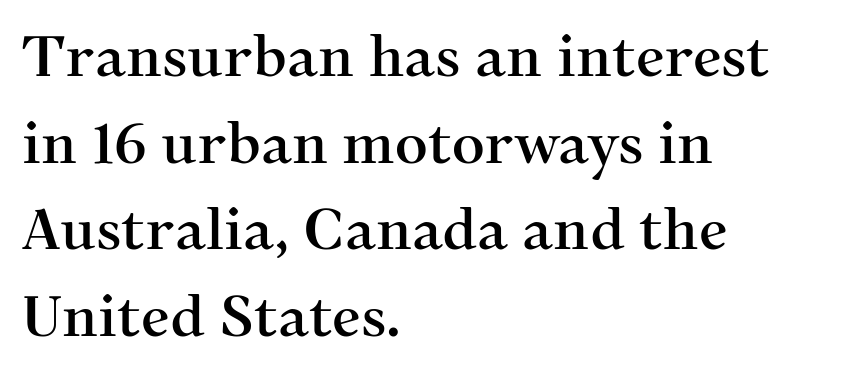
Q: Is the text italic (slanted)? A: No, it is upright.
Q: Is the typeface a serif or a sans-serif typeface? A: Serif.
Q: Is the text underlined? A: No.
Q: How is the paragraph aligned? A: Left-aligned.
Q: Is the spacing between letters normal or unusually wide? A: Normal.
Q: Is the spacing between lines tight, normal or loose? A: Normal.
Q: Width (condensed, normal, or wide)? A: Normal.
Q: Stroke contrast? A: Medium.
Q: x-height? A: Medium.
Q: Monospaced? A: No.
